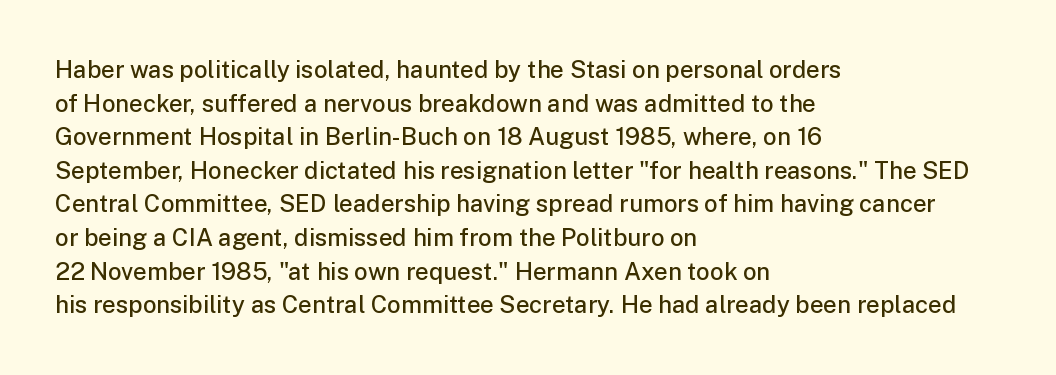
The image shows 24 px text type, upright; set left-aligned, normal line spacing (1.4x), normal letter spacing, not underlined.
